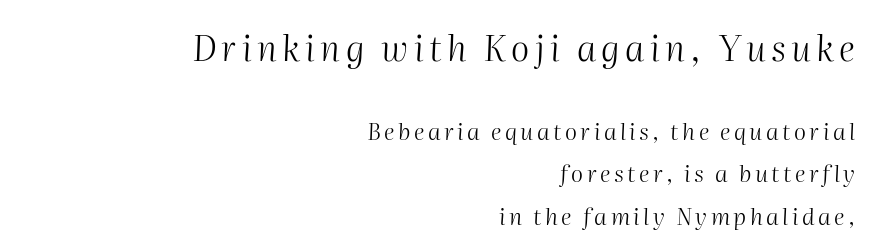
Heaviness? Minimal to ordinary, like unemphasized prose. The first block has been scaled up relative to the second. The baseline area is clear. The text block is weighted toward the right margin, trailing off unevenly leftward.
